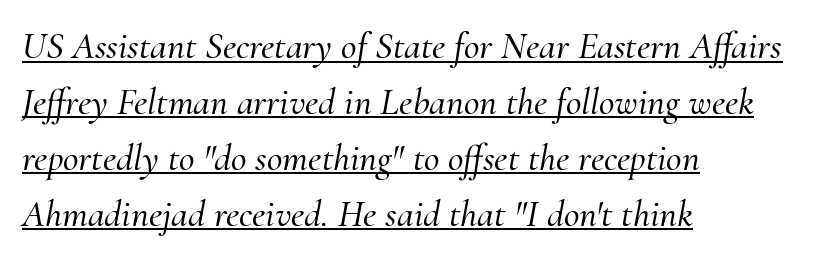
What kind of face is this? One with serifs. Here the designer chose a conventional face with non-uniform glyph widths. One-word summary of the alignment: left. When letters slant like this, we call the style italic. Each new line begins a customary step beneath the previous one. Is there an underline? Yes — a line sits under the letters.
